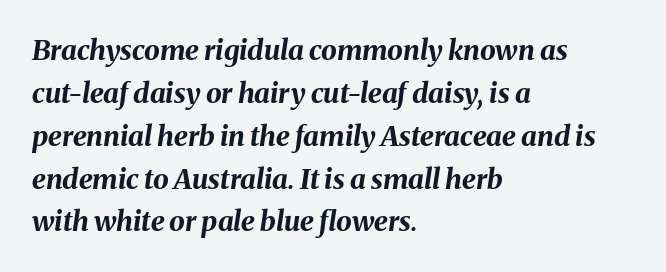
Q: Is the text bold? A: Yes.
Q: Is the text italic (slanted)? A: Yes, it leans right by about 8 degrees.
Q: Is the text underlined? A: No.
Q: How is the paragraph aligned? A: Left-aligned.
Q: Is the spacing between letters normal or unusually wide? A: Normal.
Q: Is the spacing between lines tight, normal or loose? A: Normal.
Q: Width (condensed, normal, or wide)? A: Normal.
Q: Stroke contrast? A: Medium.
Q: x-height? A: Medium.
Q: Monospaced? A: No.
